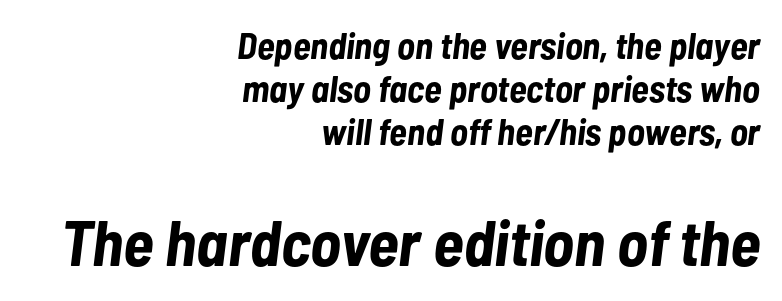
Q: Is the text bold? A: Yes.
Q: Is the text italic (slanted)? A: Yes, it leans right by about 7 degrees.
Q: Is the text underlined? A: No.
Q: How is the paragraph aligned? A: Right-aligned.
Q: Is the spacing between letters normal or unusually wide? A: Normal.
Q: Which block of text is set in a larger size, the first (top) or the second (bottom)? A: The second (bottom) one.
Q: Width (condensed, normal, or wide)? A: Condensed.
Q: Stroke contrast? A: Low.
Q: x-height? A: Medium.
Q: Monospaced? A: No.
